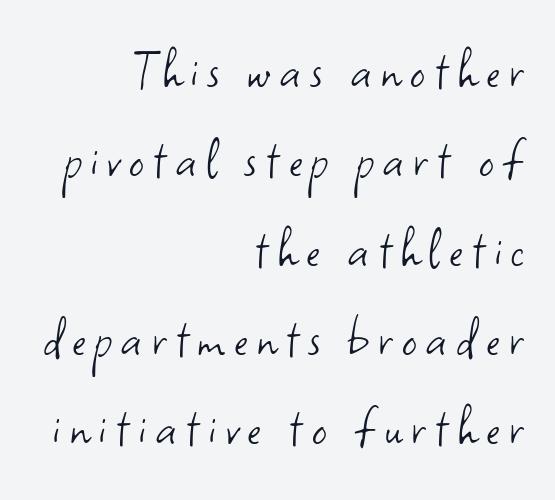
Q: Is the text bold? A: No.
Q: Is the text italic (slanted)? A: Yes.
Q: Is the typeface a serif or a sans-serif typeface? A: Sans-serif.
Q: Is the text underlined? A: No.
Q: How is the paragraph aligned? A: Right-aligned.
Q: Is the spacing between lines tight, normal or loose? A: Normal.
Q: Width (condensed, normal, or wide)? A: Normal.
Q: Stroke contrast? A: Low.
Q: x-height? A: Small.
Q: Monospaced? A: No.
